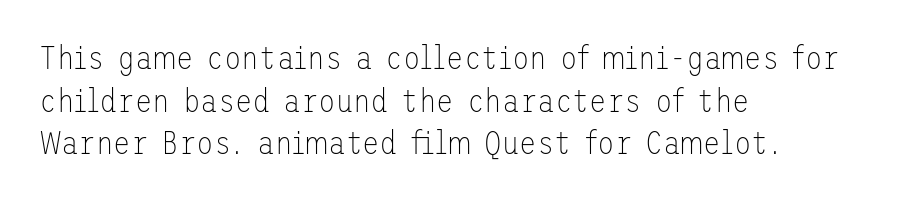
The image shows 32 px thin sans-serif type, upright; set left-aligned, normal line spacing (1.33x), normal letter spacing, not underlined; low stroke contrast and a medium x-height.
